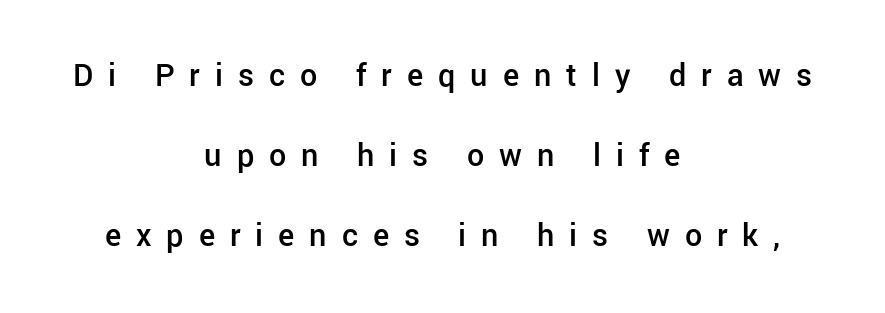
Q: Is the text bold? A: Semi-bold.
Q: Is the text italic (slanted)? A: No, it is upright.
Q: Is the typeface a serif or a sans-serif typeface? A: Sans-serif.
Q: Is the text underlined? A: No.
Q: How is the paragraph aligned? A: Centered.
Q: Is the spacing between letters normal or unusually wide? A: Unusually wide.
Q: Is the spacing between lines tight, normal or loose? A: Loose.
Q: Width (condensed, normal, or wide)? A: Normal.
Q: Stroke contrast? A: Low.
Q: x-height? A: Medium.
Q: Monospaced? A: No.
